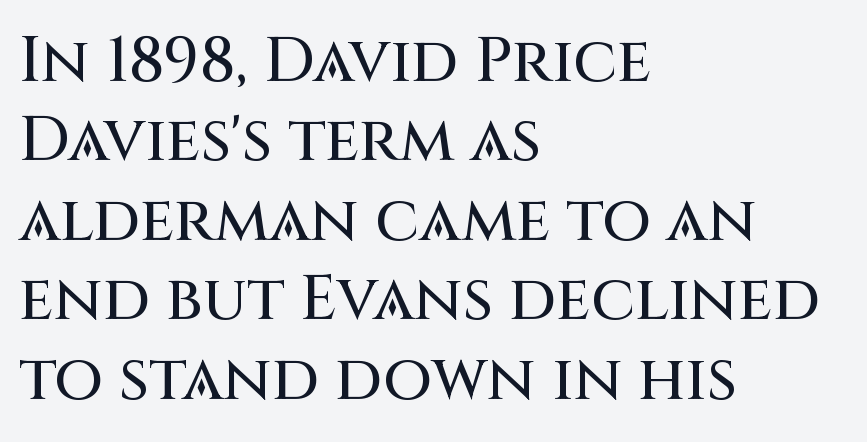
{"serif": "no", "italic": "no", "width": "normal", "stroke_contrast": "medium", "x_height": "large", "monospaced": "no", "underline": "no", "align": "left", "line_spacing": "normal", "line_spacing_ratio": 1.26, "letter_spacing": "normal", "letter_spacing_em": 0.0, "glyph_px": 63}
